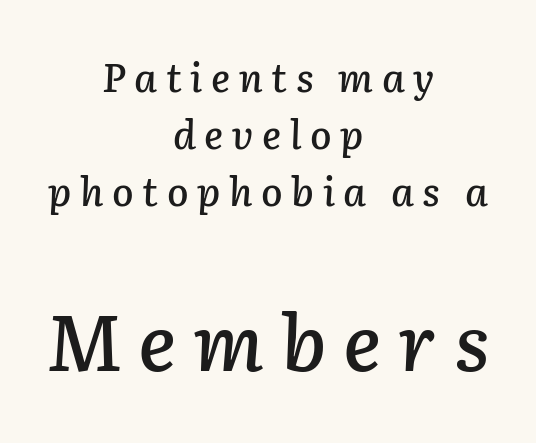
{"italic": "yes", "lean": "right", "slant_degrees": 2, "width": "normal", "stroke_contrast": "low", "x_height": "medium", "monospaced": "no", "underline": "no", "align": "center", "line_spacing": "normal", "line_spacing_ratio": 1.46, "letter_spacing": "wide", "letter_spacing_em": 0.22, "larger_block": "second", "size_ratio": 2.0, "glyph_px": 78}
